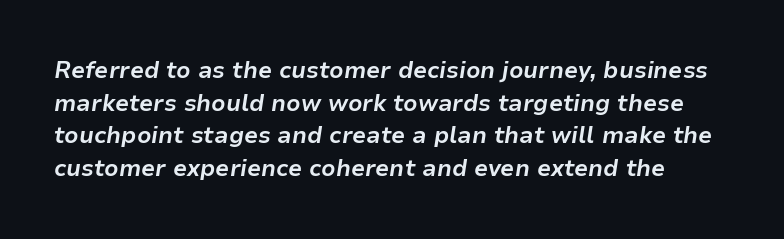
{"italic": "yes", "lean": "right", "slant_degrees": 9, "bold": "yes", "underline": "no", "line_spacing": "normal", "line_spacing_ratio": 1.42, "letter_spacing": "normal", "letter_spacing_em": 0.0, "glyph_px": 23}
